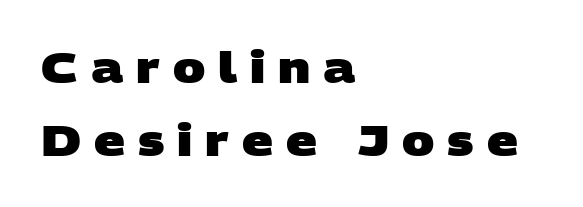
Q: Is the text bold? A: Yes.
Q: Is the typeface a serif or a sans-serif typeface? A: Sans-serif.
Q: Is the text underlined? A: No.
Q: How is the paragraph aligned? A: Left-aligned.
Q: Is the spacing between letters normal or unusually wide? A: Unusually wide.
Q: Is the spacing between lines tight, normal or loose? A: Normal.
Q: Width (condensed, normal, or wide)? A: Wide.
Q: Stroke contrast? A: Low.
Q: x-height? A: Large.
Q: Monospaced? A: No.
